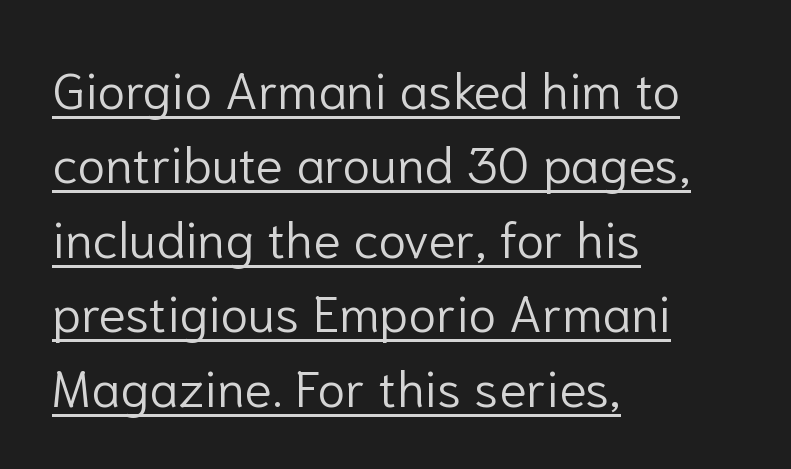
{"serif": "no", "italic": "no", "bold": "no", "weight": "light", "width": "normal", "stroke_contrast": "low", "x_height": "medium", "monospaced": "no", "underline": "yes", "align": "left", "line_spacing": "normal", "line_spacing_ratio": 1.46, "letter_spacing": "normal", "letter_spacing_em": 0.0, "glyph_px": 51}
